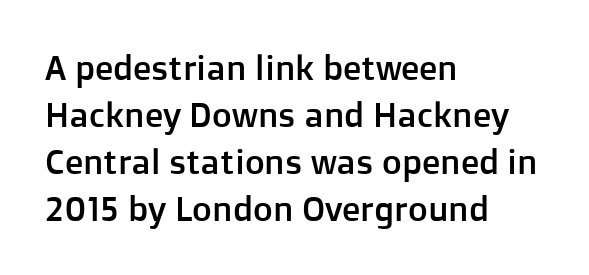
The designer left line spacing at the default. Think of a printed novel: that variable character pitch is what you see here. Ordinary non-slanted type is in use. Words float on clear page, feet unadorned.
